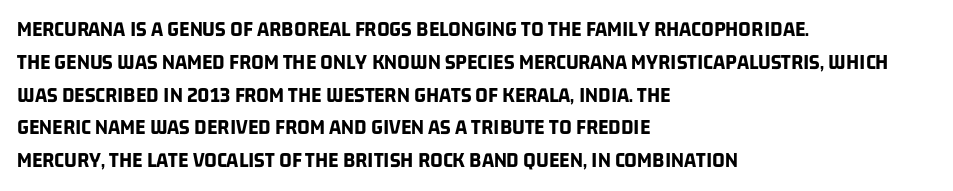
{"bold": "yes", "underline": "no", "align": "left", "line_spacing": "normal", "line_spacing_ratio": 1.49, "letter_spacing": "normal", "letter_spacing_em": 0.0, "glyph_px": 22}
